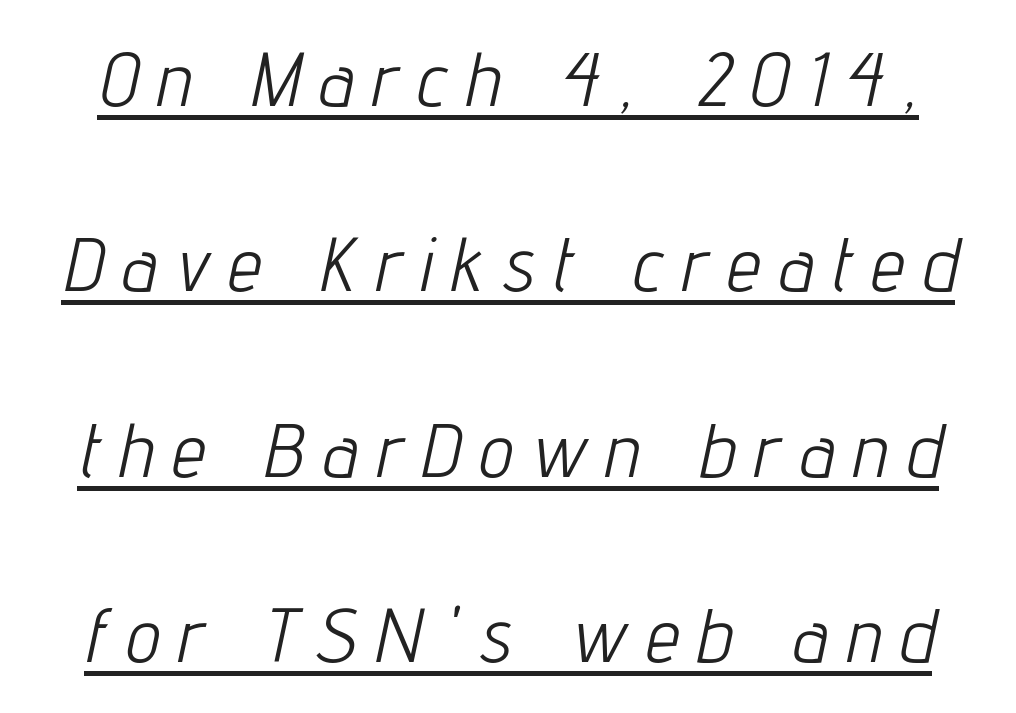
Stems here are at most as thick as an everyday book face. Tracking value appears strongly positive — letters spread wide. Looks like someone drew a line under every word here. Each letter keeps its own natural width here, so spacing adapts to shape. The lines are spread far apart with generous leading. In terms of posture, this sample is oblique.
